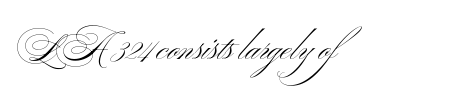
Q: Is the text bold? A: No.
Q: Is the text italic (slanted)? A: Yes.
Q: Is the typeface a serif or a sans-serif typeface? A: Sans-serif.
Q: Is the text underlined? A: No.
Q: Is the spacing between letters normal or unusually wide? A: Normal.
Q: Width (condensed, normal, or wide)? A: Wide.
Q: Stroke contrast? A: Medium.
Q: x-height? A: Small.
Q: Monospaced? A: No.
